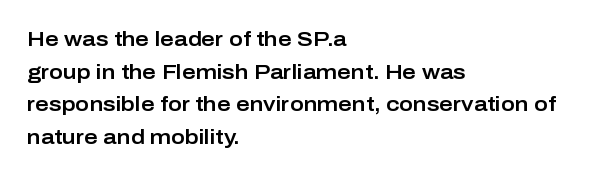
{"italic": "no", "underline": "no", "align": "left", "line_spacing": "normal", "line_spacing_ratio": 1.55, "letter_spacing": "normal", "letter_spacing_em": 0.0, "glyph_px": 21}
